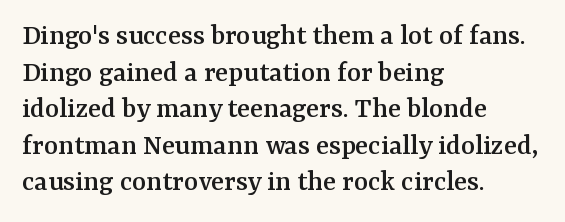
The image shows 30 px serif type, upright; set left-aligned, line spacing 1.22x, normal letter spacing, not underlined; medium stroke contrast and a medium x-height.
